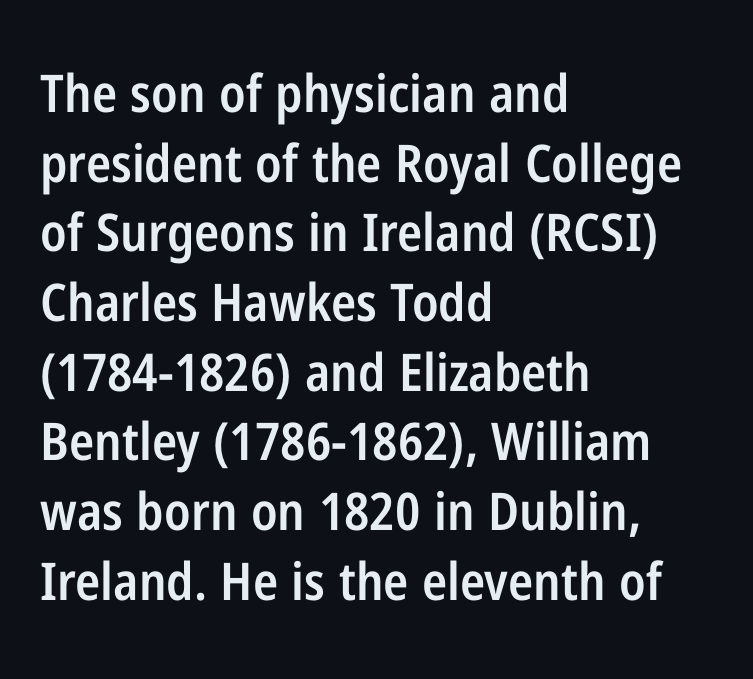
{"serif": "no", "italic": "no", "bold": "semi", "weight": "semibold", "width": "condensed", "stroke_contrast": "low", "x_height": "medium", "monospaced": "no", "underline": "no", "align": "left", "line_spacing": "normal", "line_spacing_ratio": 1.34, "letter_spacing": "normal", "letter_spacing_em": 0.0, "glyph_px": 52}
